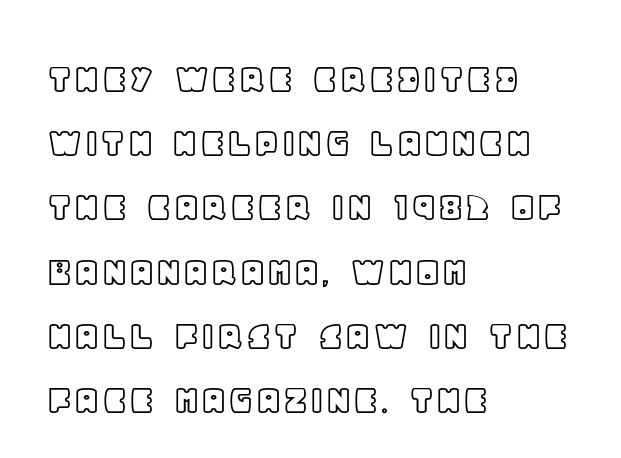
The image shows 44 px text type, upright; set left-aligned, normal line spacing (1.46x), normal letter spacing, not underlined; a large x-height.
